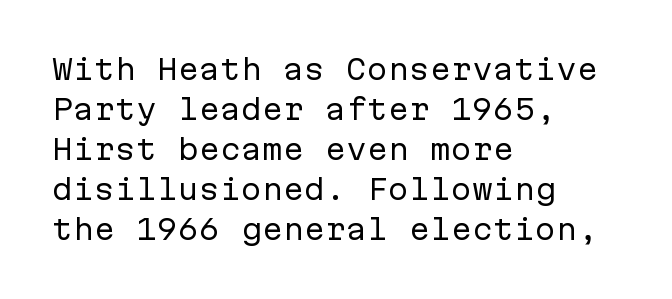
Q: Is the text bold? A: No.
Q: Is the text italic (slanted)? A: No, it is upright.
Q: Is the typeface a serif or a sans-serif typeface? A: Sans-serif.
Q: Is the text underlined? A: No.
Q: How is the paragraph aligned? A: Left-aligned.
Q: Is the spacing between letters normal or unusually wide? A: Normal.
Q: Is the spacing between lines tight, normal or loose? A: Normal.
Q: Width (condensed, normal, or wide)? A: Normal.
Q: Stroke contrast? A: Low.
Q: x-height? A: Medium.
Q: Monospaced? A: Yes.
